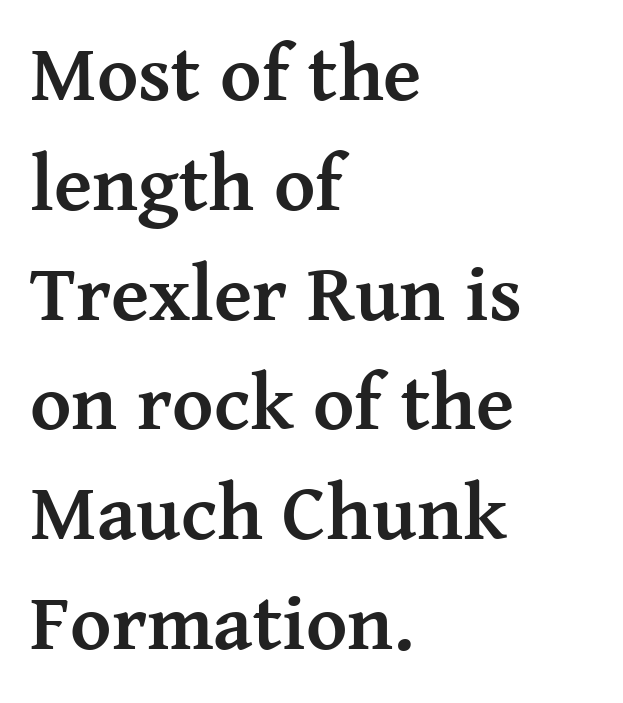
Q: Is the text bold? A: Yes.
Q: Is the text italic (slanted)? A: No, it is upright.
Q: Is the typeface a serif or a sans-serif typeface? A: Serif.
Q: Is the text underlined? A: No.
Q: How is the paragraph aligned? A: Left-aligned.
Q: Is the spacing between letters normal or unusually wide? A: Normal.
Q: Is the spacing between lines tight, normal or loose? A: Normal.
Q: Width (condensed, normal, or wide)? A: Normal.
Q: Stroke contrast? A: Medium.
Q: x-height? A: Medium.
Q: Monospaced? A: No.
